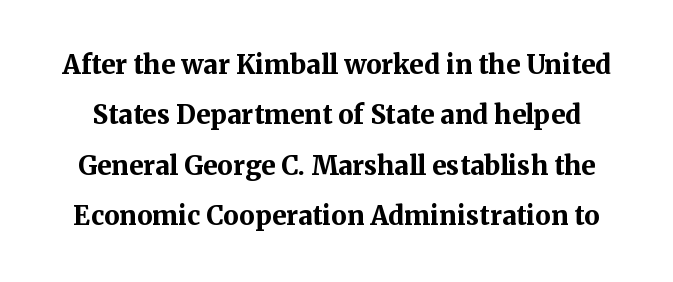
The glyphs have the mass of a bold cut. One glance says open: line gaps are wider than usual. Characters remain perfectly vertical along every line. The passage shown is not underscored anywhere. Look at the tracking — it's just the regular setting, nothing added.
